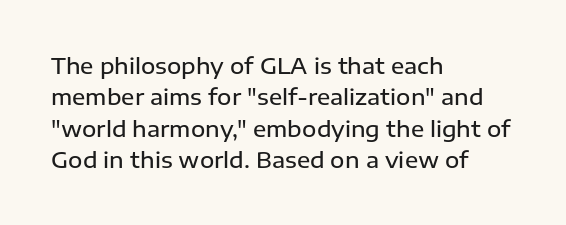
The image shows 22 px text type, upright; set left-aligned, normal line spacing (1.43x), normal letter spacing, not underlined.
